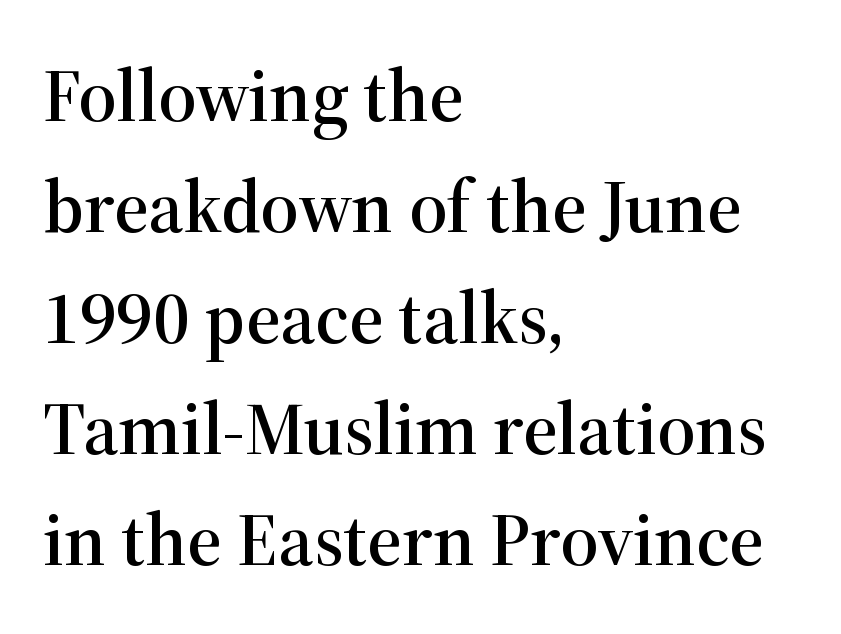
The rendering shows small feet on the letterforms — a serif design. If you drew a line through each stem, it would be perfectly vertical. Character widths vary here, with narrow letters taking less room than wide ones. The rendering anchors every line to the left-hand side.
